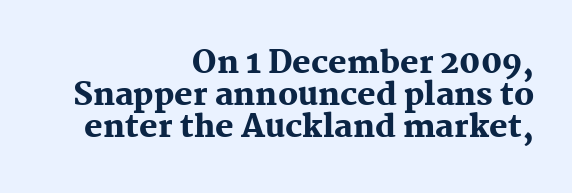
These lines are composed in type with serifs. A typesetter would call this proportional, since set widths differ per character. Line ends are locked; line starts wander. The line texture is even and compact thanks to regular tracking.
